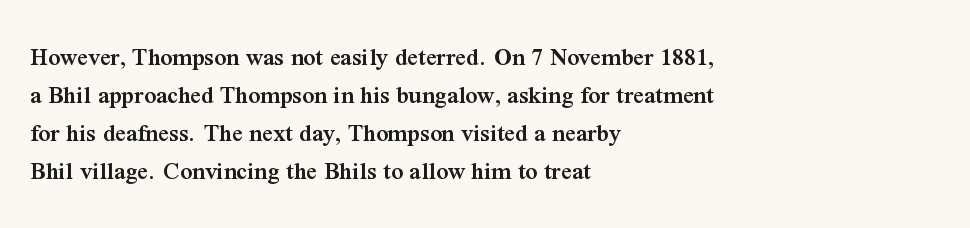
Q: Is the text bold? A: Semi-bold.
Q: Is the text italic (slanted)? A: No, it is upright.
Q: Is the text underlined? A: No.
Q: How is the paragraph aligned? A: Left-aligned.
Q: Is the spacing between letters normal or unusually wide? A: Normal.
Q: Is the spacing between lines tight, normal or loose? A: Normal.
